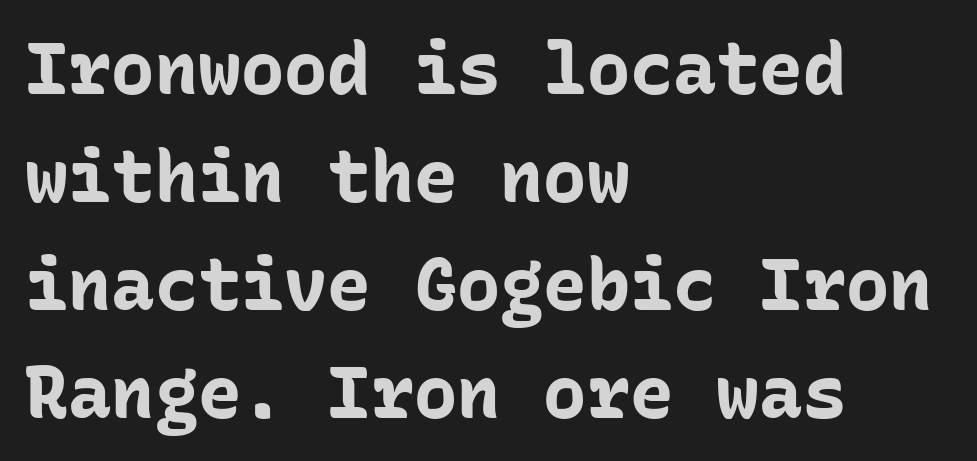
Q: Is the text bold? A: Yes.
Q: Is the text italic (slanted)? A: No, it is upright.
Q: Is the typeface a serif or a sans-serif typeface? A: Sans-serif.
Q: Is the text underlined? A: No.
Q: How is the paragraph aligned? A: Left-aligned.
Q: Is the spacing between letters normal or unusually wide? A: Normal.
Q: Is the spacing between lines tight, normal or loose? A: Normal.
Q: Width (condensed, normal, or wide)? A: Normal.
Q: Stroke contrast? A: Low.
Q: x-height? A: Medium.
Q: Monospaced? A: Yes.
